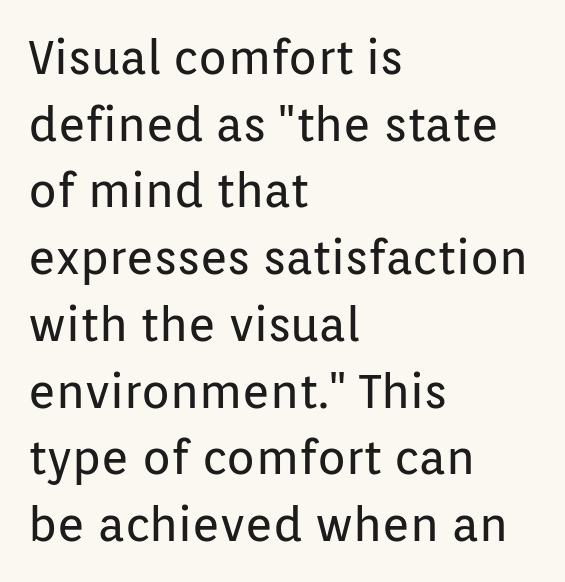
Q: Is the text bold? A: No.
Q: Is the text italic (slanted)? A: No, it is upright.
Q: Is the typeface a serif or a sans-serif typeface? A: Sans-serif.
Q: Is the text underlined? A: No.
Q: How is the paragraph aligned? A: Left-aligned.
Q: Is the spacing between letters normal or unusually wide? A: Normal.
Q: Is the spacing between lines tight, normal or loose? A: Normal.
Q: Width (condensed, normal, or wide)? A: Normal.
Q: Stroke contrast? A: Low.
Q: x-height? A: Medium.
Q: Monospaced? A: No.
